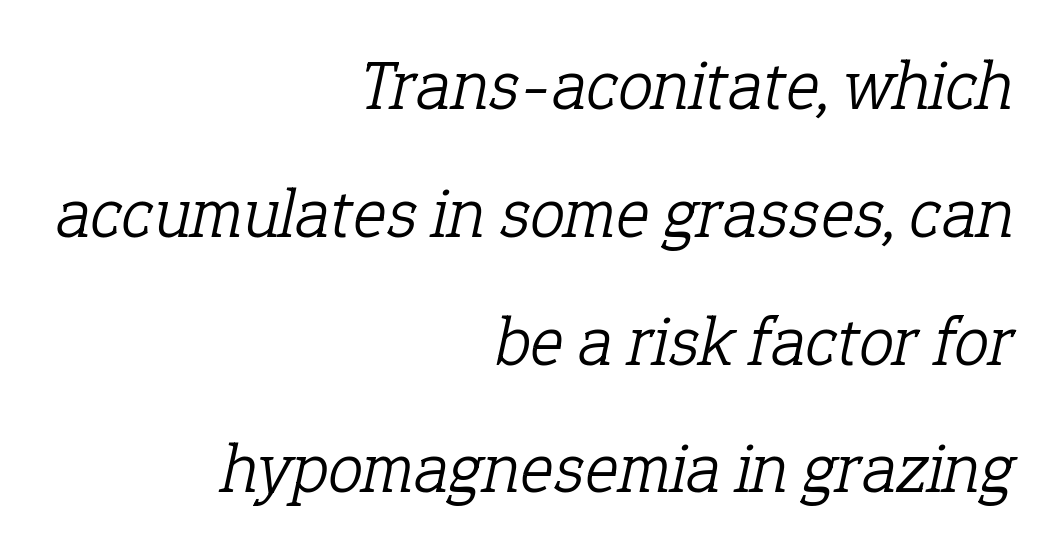
What kind of face is this? One with serifs. Stroke mass is kept to a normal reading level or below. Any mark beneath the type? The region is blank. These lines were composed using italics.
